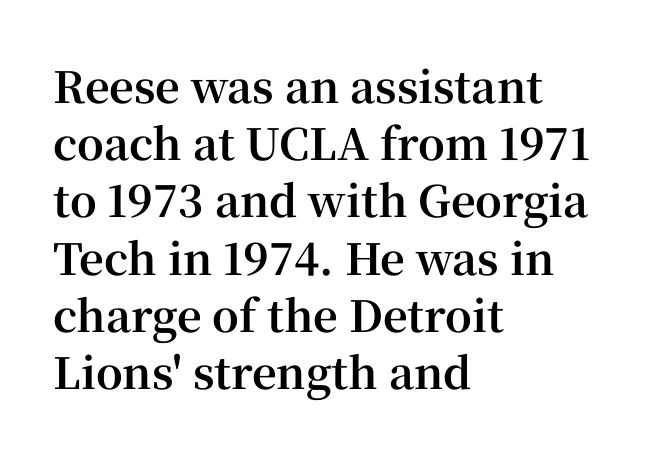
The image shows 43 px bold serif type, upright; set left-aligned, normal line spacing (1.33x), normal letter spacing, not underlined; high stroke contrast and a medium x-height.
